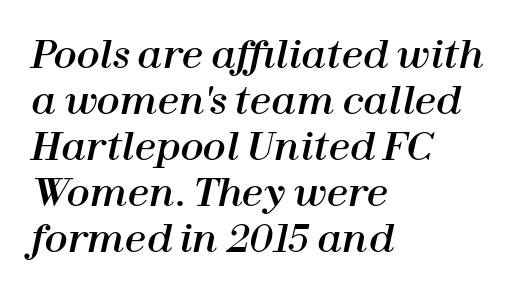
The image shows 38 px text type, italic (leaning right); set left-aligned, line spacing 1.21x, normal letter spacing, not underlined; high stroke contrast and a medium x-height.
